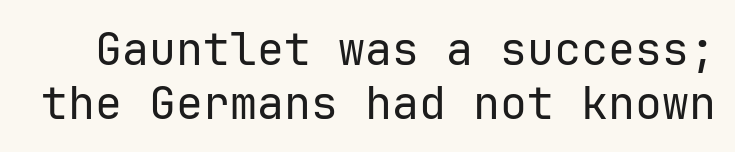
Q: Is the text bold? A: No.
Q: Is the text italic (slanted)? A: No, it is upright.
Q: Is the typeface a serif or a sans-serif typeface? A: Sans-serif.
Q: Is the text underlined? A: No.
Q: Is the spacing between letters normal or unusually wide? A: Normal.
Q: Width (condensed, normal, or wide)? A: Normal.
Q: Stroke contrast? A: Low.
Q: x-height? A: Medium.
Q: Monospaced? A: Yes.
